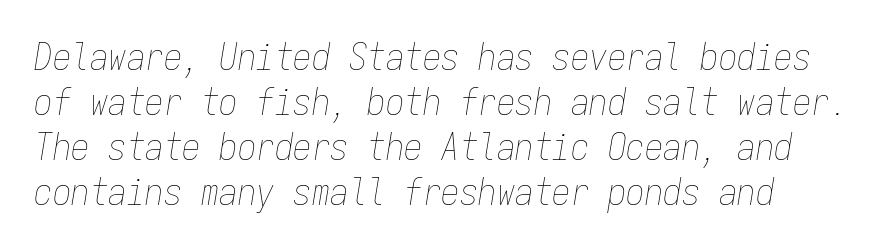
{"italic": "yes", "lean": "right", "slant_degrees": 9, "bold": "no", "weight": "thin", "width": "condensed", "stroke_contrast": "low", "x_height": "medium", "monospaced": "yes", "underline": "no", "align": "left", "line_spacing_ratio": 1.22, "letter_spacing": "normal", "letter_spacing_em": 0.0, "glyph_px": 37}
